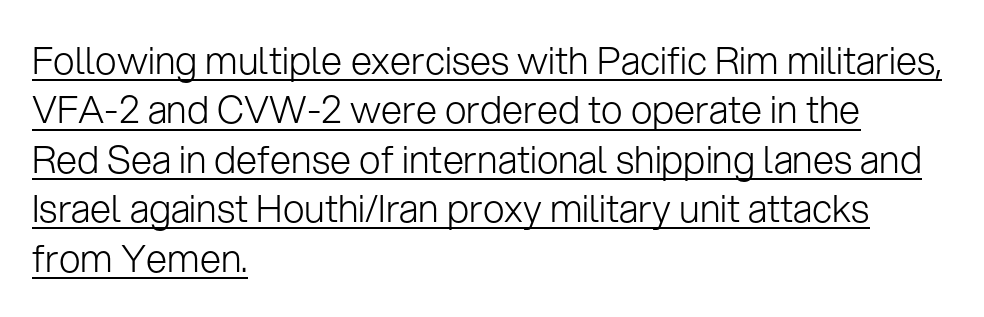
Q: Is the text bold? A: No.
Q: Is the text italic (slanted)? A: No, it is upright.
Q: Is the typeface a serif or a sans-serif typeface? A: Sans-serif.
Q: Is the text underlined? A: Yes.
Q: How is the paragraph aligned? A: Left-aligned.
Q: Is the spacing between letters normal or unusually wide? A: Normal.
Q: Is the spacing between lines tight, normal or loose? A: Normal.
Q: Width (condensed, normal, or wide)? A: Normal.
Q: Stroke contrast? A: Low.
Q: x-height? A: Medium.
Q: Monospaced? A: No.
